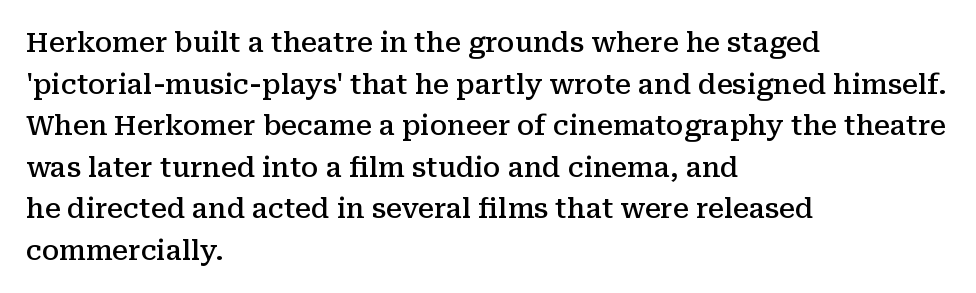
The image shows 27 px text type, upright; set left-aligned, normal line spacing (1.54x), normal letter spacing, not underlined.
